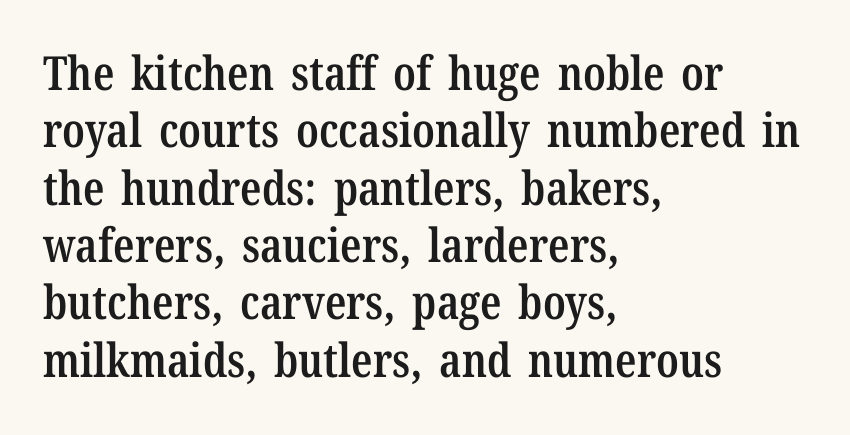
The paragraph has a hard left edge and a soft right edge. As a designer I'd log this as weight 600, semibold. It's the straight-up-and-down kind of type. Character widths vary here, with narrow letters taking less room than wide ones.
